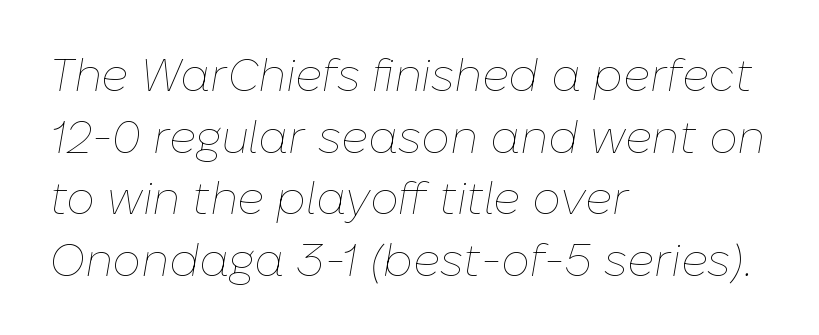
{"italic": "yes", "lean": "right", "slant_degrees": 10, "bold": "no", "weight": "thin", "width": "normal", "stroke_contrast": "low", "x_height": "medium", "monospaced": "no", "underline": "no", "align": "left", "line_spacing": "normal", "line_spacing_ratio": 1.37, "letter_spacing": "normal", "letter_spacing_em": 0.0, "glyph_px": 45}
